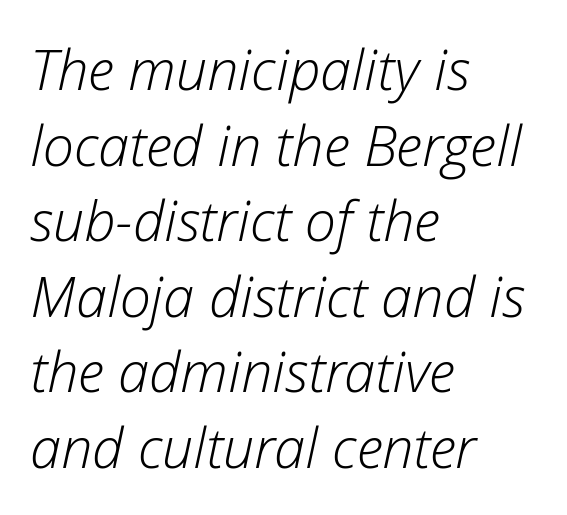
{"italic": "yes", "lean": "right", "slant_degrees": 12, "bold": "no", "weight": "light", "width": "normal", "stroke_contrast": "low", "x_height": "medium", "monospaced": "no", "underline": "no", "align": "left", "line_spacing": "normal", "line_spacing_ratio": 1.35, "letter_spacing": "normal", "letter_spacing_em": 0.0, "glyph_px": 56}
